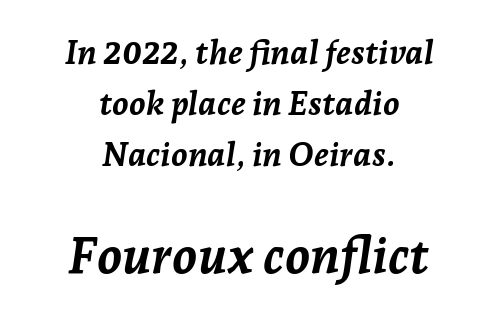
Each line is balanced around a shared central axis. Inter-character spacing is left at the font's built-in metrics. Think of a printed novel: that variable character pitch is what you see here. Slant detected: the letters are inclined. Check the space under the baseline: it is left empty.
